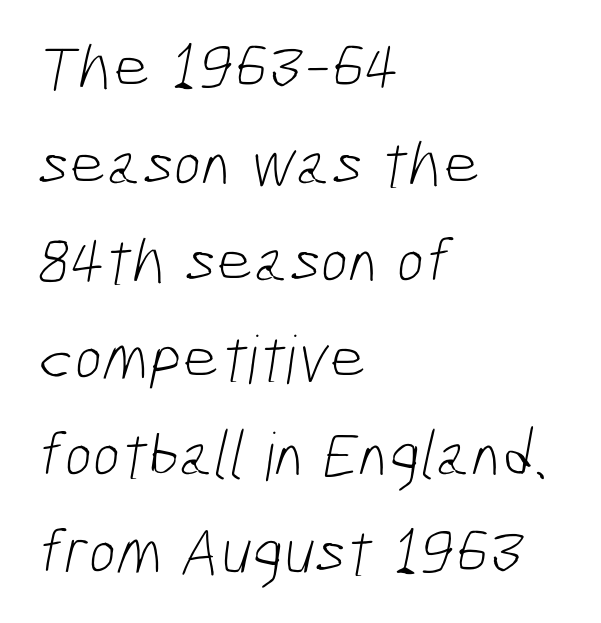
Q: Is the text bold? A: No.
Q: Is the typeface a serif or a sans-serif typeface? A: Sans-serif.
Q: Is the text underlined? A: No.
Q: How is the paragraph aligned? A: Left-aligned.
Q: Is the spacing between letters normal or unusually wide? A: Normal.
Q: Is the spacing between lines tight, normal or loose? A: Normal.
Q: Width (condensed, normal, or wide)? A: Condensed.
Q: Stroke contrast? A: Low.
Q: x-height? A: Medium.
Q: Monospaced? A: No.
